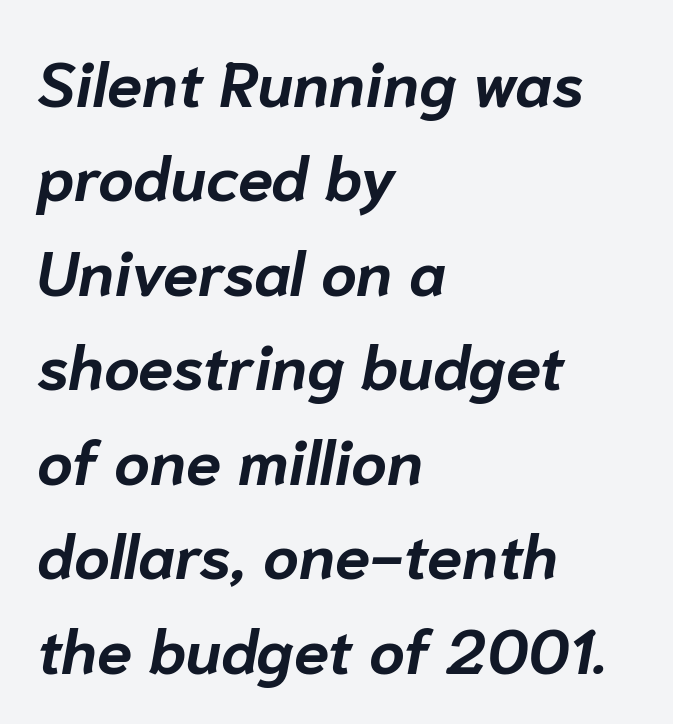
The letters sit at their default tracking, neither squeezed nor spread. These lines are rendered in a variable-pitch font. Heavy-handed strokes throughout: this text is bold. The string is rendered with underlining switched off.
